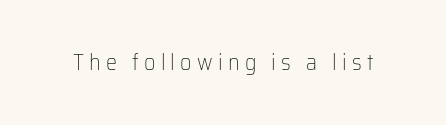
Q: Is the text bold? A: No.
Q: Is the text italic (slanted)? A: No, it is upright.
Q: Is the text underlined? A: No.
Q: Is the spacing between letters normal or unusually wide? A: Unusually wide.
